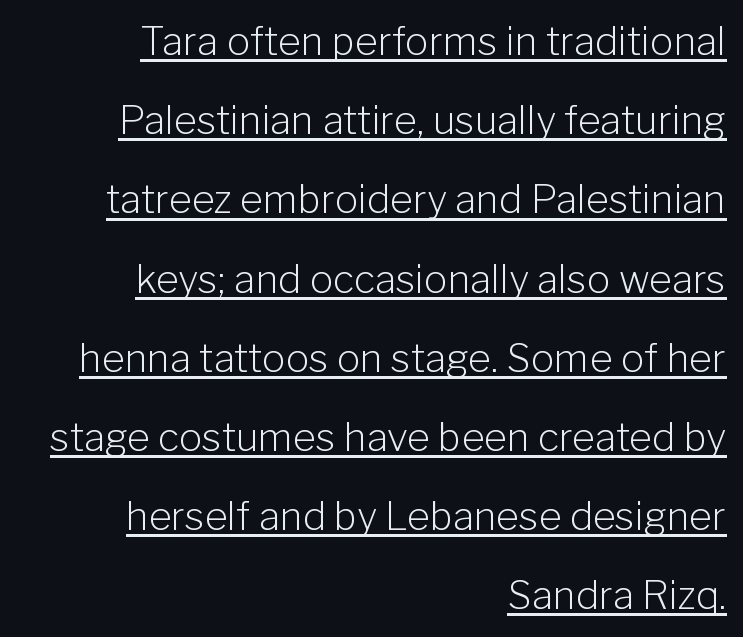
The image shows 39 px light sans-serif type, upright; set right-aligned, loose line spacing (2.03x), normal letter spacing, underlined; low stroke contrast and a medium x-height.
